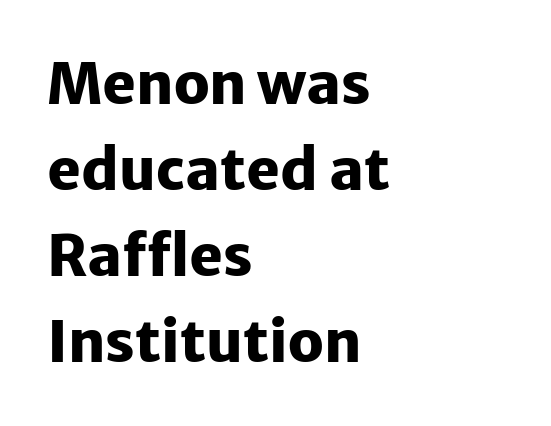
Q: Is the text bold? A: Yes.
Q: Is the text italic (slanted)? A: No, it is upright.
Q: Is the typeface a serif or a sans-serif typeface? A: Sans-serif.
Q: Is the text underlined? A: No.
Q: How is the paragraph aligned? A: Left-aligned.
Q: Is the spacing between letters normal or unusually wide? A: Normal.
Q: Is the spacing between lines tight, normal or loose? A: Normal.
Q: Width (condensed, normal, or wide)? A: Normal.
Q: Stroke contrast? A: Low.
Q: x-height? A: Medium.
Q: Monospaced? A: No.
